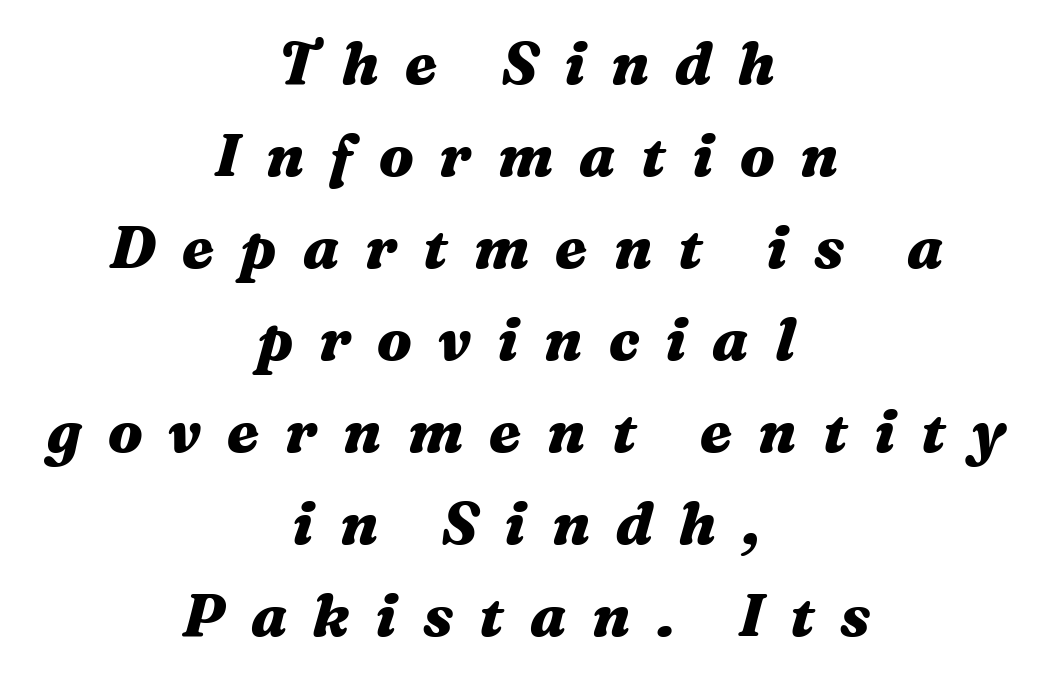
{"italic": "yes", "lean": "right", "slant_degrees": 16, "bold": "yes", "weight": "heavy", "width": "wide", "stroke_contrast": "medium", "x_height": "medium", "monospaced": "no", "underline": "no", "align": "center", "line_spacing": "normal", "line_spacing_ratio": 1.56, "letter_spacing": "wide", "letter_spacing_em": 0.44, "glyph_px": 59}
